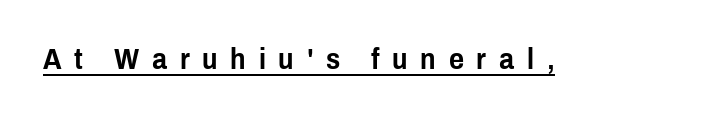
Q: Is the text italic (slanted)? A: No, it is upright.
Q: Is the typeface a serif or a sans-serif typeface? A: Sans-serif.
Q: Is the text underlined? A: Yes.
Q: Is the spacing between letters normal or unusually wide? A: Unusually wide.
Q: Width (condensed, normal, or wide)? A: Condensed.
Q: Stroke contrast? A: Low.
Q: x-height? A: Medium.
Q: Monospaced? A: No.
